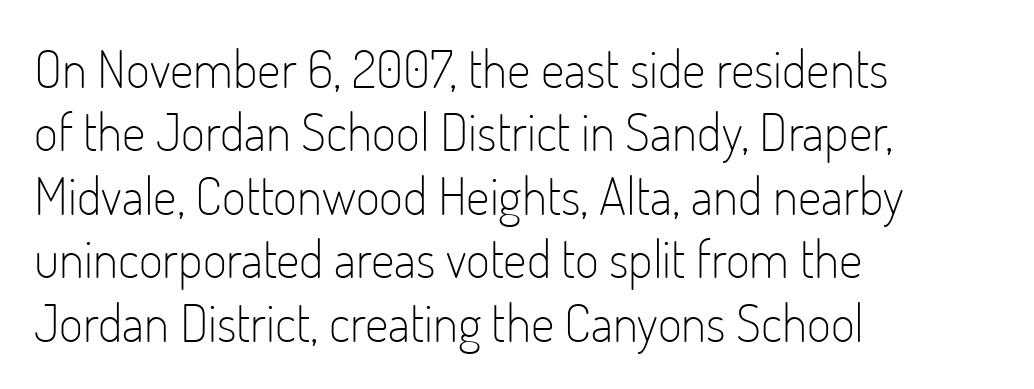
Regarding serifs, this sample does without them. Unbolded letterforms with no extra heft. The lettering holds an erect, upright posture throughout. Lines of text with bare space underneath.
